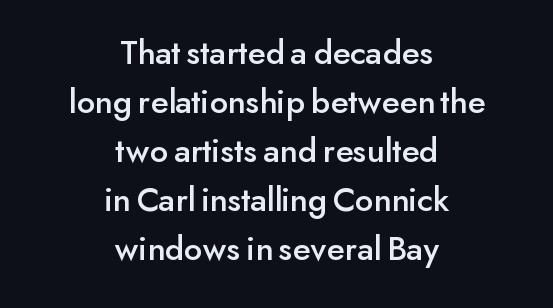
{"serif": "no", "italic": "no", "width": "normal", "stroke_contrast": "low", "x_height": "small", "monospaced": "no", "underline": "no", "align": "center", "line_spacing": "normal", "line_spacing_ratio": 1.4, "letter_spacing": "normal", "letter_spacing_em": 0.0, "glyph_px": 35}
